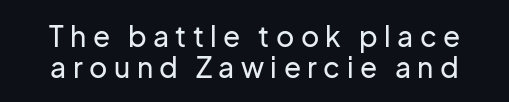
Q: Is the text italic (slanted)? A: No, it is upright.
Q: Is the typeface a serif or a sans-serif typeface? A: Sans-serif.
Q: Is the text underlined? A: No.
Q: Is the spacing between letters normal or unusually wide? A: Unusually wide.
Q: Is the spacing between lines tight, normal or loose? A: Tight.
Q: Width (condensed, normal, or wide)? A: Normal.
Q: Stroke contrast? A: Low.
Q: x-height? A: Medium.
Q: Monospaced? A: No.
